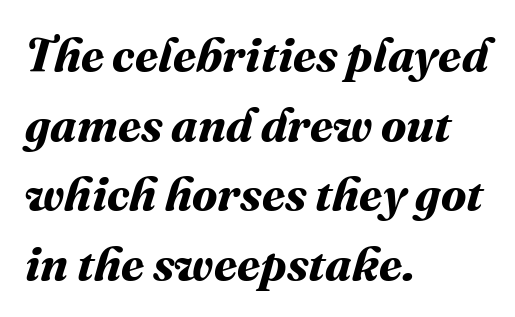
Q: Is the text bold? A: Yes.
Q: Is the text underlined? A: No.
Q: How is the paragraph aligned? A: Left-aligned.
Q: Is the spacing between letters normal or unusually wide? A: Normal.
Q: Is the spacing between lines tight, normal or loose? A: Normal.
Q: Width (condensed, normal, or wide)? A: Normal.
Q: Stroke contrast? A: Medium.
Q: x-height? A: Medium.
Q: Monospaced? A: No.
